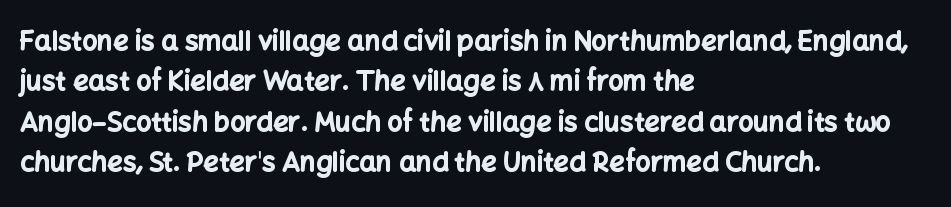
Look at the tracking — it's just the regular setting, nothing added. A classic flush-left, rag-right setting is used for this passage. Lines of text with bare space underneath. The font's upright variant was chosen for this text.
